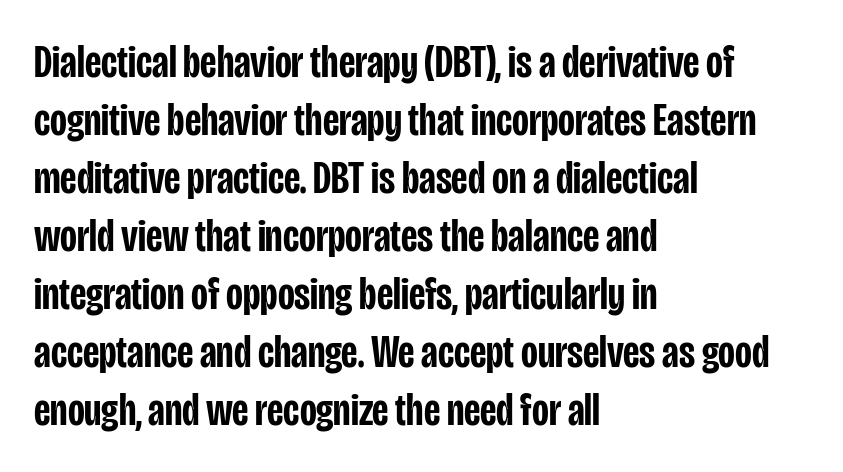
The image shows 46 px semibold, condensed sans-serif type, upright; set left-aligned, normal line spacing (1.26x), normal letter spacing, not underlined; low stroke contrast and a large x-height.
